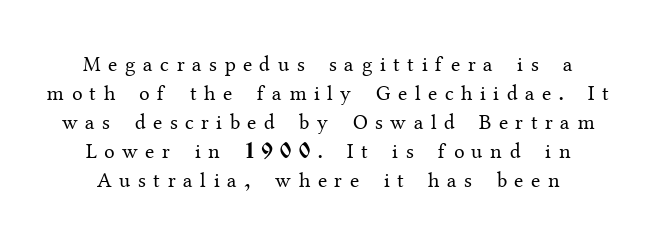
Q: Is the text bold? A: No.
Q: Is the text italic (slanted)? A: No, it is upright.
Q: Is the text underlined? A: No.
Q: Is the spacing between letters normal or unusually wide? A: Unusually wide.
Q: Is the spacing between lines tight, normal or loose? A: Normal.
